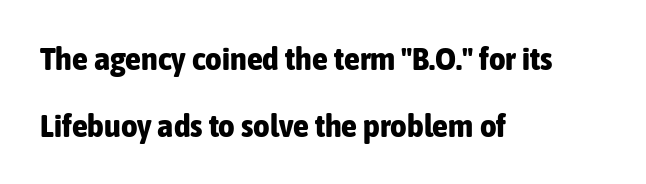
{"serif": "no", "italic": "no", "bold": "yes", "weight": "bold", "width": "condensed", "stroke_contrast": "low", "x_height": "medium", "monospaced": "no", "underline": "no", "align": "left", "line_spacing": "loose", "line_spacing_ratio": 2.08, "letter_spacing": "normal", "letter_spacing_em": 0.0, "glyph_px": 32}
